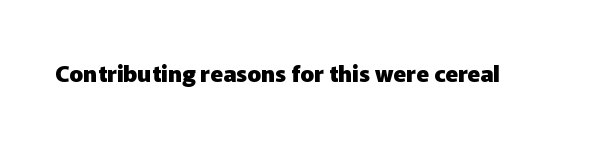
Q: Is the text bold? A: Yes.
Q: Is the text italic (slanted)? A: No, it is upright.
Q: Is the text underlined? A: No.
Q: Is the spacing between letters normal or unusually wide? A: Normal.
